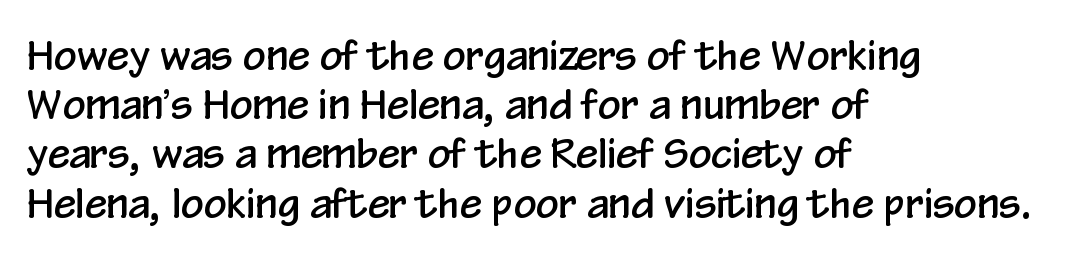
The image shows 40 px condensed sans-serif type, upright; set left-aligned, line spacing 1.23x, normal letter spacing, not underlined; low stroke contrast and a medium x-height.
